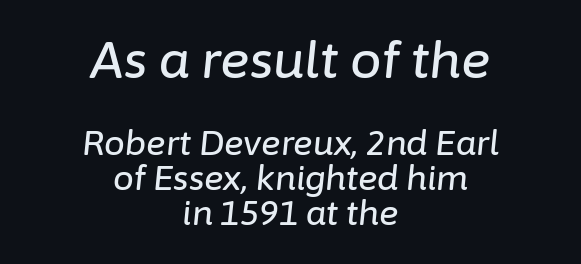
If you drew a line through each stem, it would be angled. Horizontal bands of white between lines are thin slivers. Does the bottom block carry the larger type? No, the top block does. There is no visible air inserted between adjacent glyphs.
